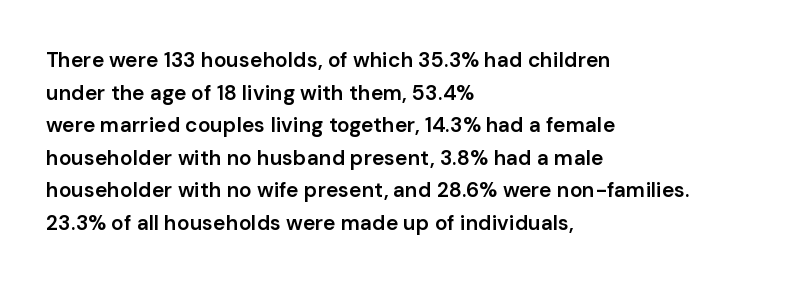
Decoration check: the copy has no underline. If you drew a ruler down the left edge, every line would touch it. How would I describe the line gaps? Plain and ordinary. The characters look somewhat weighty, a semibold short of true bold. Ordinary non-slanted type is in use.
